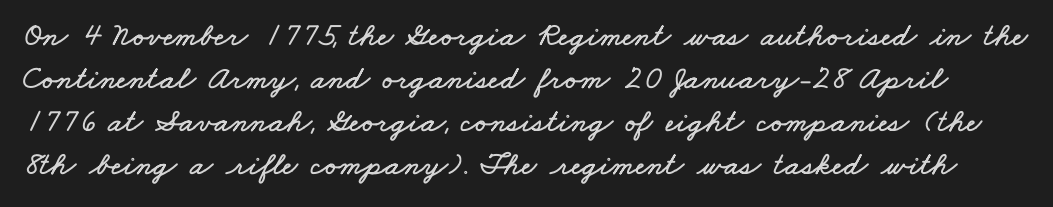
The image shows 33 px wide type; set normal line spacing (1.3x), normal letter spacing, not underlined; low stroke contrast and a small x-height.
